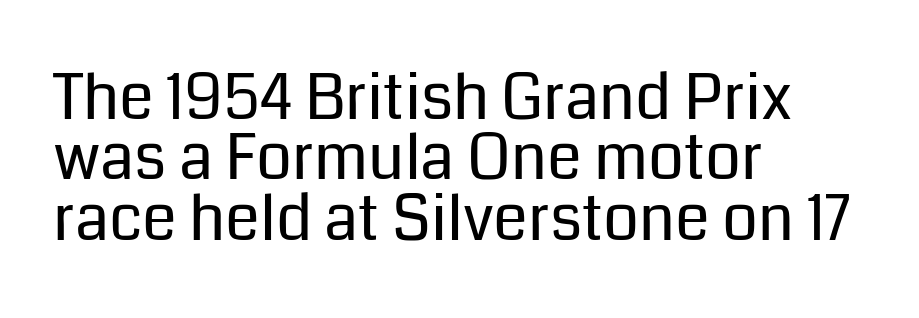
The image shows 63 px regular-weight sans-serif type, upright; set left-aligned, tight line spacing (0.96x), normal letter spacing, not underlined; low stroke contrast and a medium x-height.
